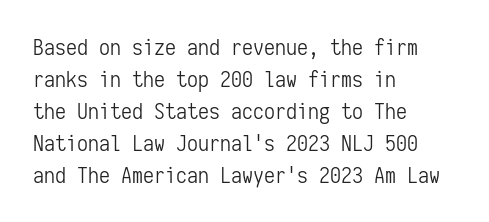
This sample uses an upright cut, with every glyph sitting square on the baseline. Check the space under the baseline: it is left empty. These lines are set flush left with a ragged right edge. Weight: not bold — regular or lighter.
